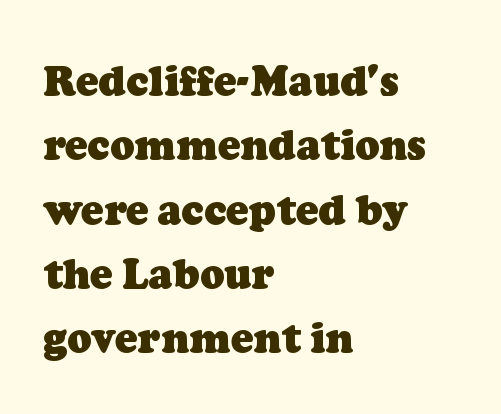
Q: Is the text bold? A: Yes.
Q: Is the typeface a serif or a sans-serif typeface? A: Serif.
Q: Is the text underlined? A: No.
Q: How is the paragraph aligned? A: Left-aligned.
Q: Is the spacing between letters normal or unusually wide? A: Normal.
Q: Is the spacing between lines tight, normal or loose? A: Normal.
Q: Width (condensed, normal, or wide)? A: Normal.
Q: Stroke contrast? A: Low.
Q: x-height? A: Medium.
Q: Monospaced? A: No.
